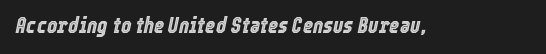
The image shows 22 px text type, italic (leaning right); set normal letter spacing, not underlined.
